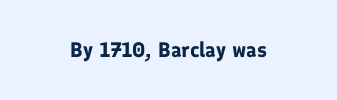
The image shows 21 px bold type, upright; set centered, normal letter spacing, not underlined.
